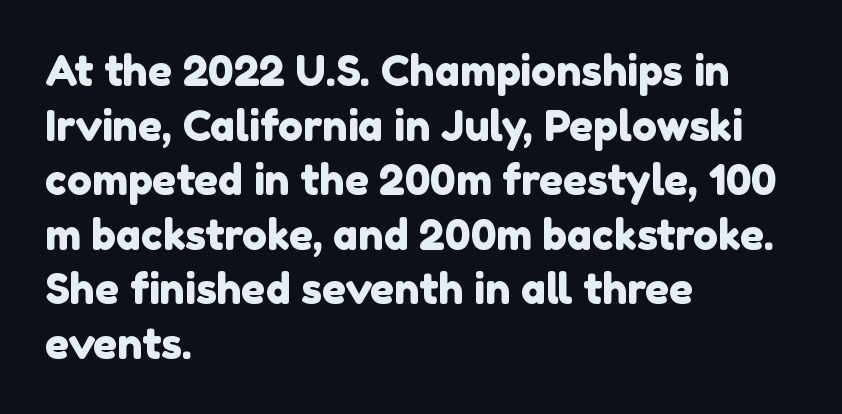
{"serif": "no", "width": "normal", "x_height": "medium", "monospaced": "no", "underline": "no", "align": "left", "line_spacing": "normal", "line_spacing_ratio": 1.3, "letter_spacing": "normal", "letter_spacing_em": 0.0, "glyph_px": 42}
